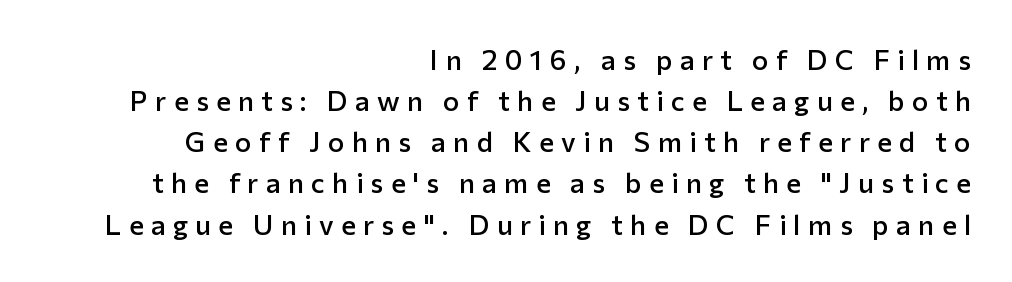
Q: Is the text bold? A: Semi-bold.
Q: Is the text italic (slanted)? A: No, it is upright.
Q: Is the typeface a serif or a sans-serif typeface? A: Sans-serif.
Q: Is the text underlined? A: No.
Q: How is the paragraph aligned? A: Right-aligned.
Q: Is the spacing between letters normal or unusually wide? A: Unusually wide.
Q: Is the spacing between lines tight, normal or loose? A: Normal.
Q: Width (condensed, normal, or wide)? A: Normal.
Q: Stroke contrast? A: Low.
Q: x-height? A: Medium.
Q: Monospaced? A: No.
